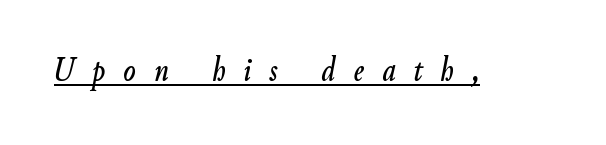
Q: Is the text italic (slanted)? A: Yes, it leans right by about 9 degrees.
Q: Is the text underlined? A: Yes.
Q: Is the spacing between letters normal or unusually wide? A: Unusually wide.
Q: Width (condensed, normal, or wide)? A: Condensed.
Q: Stroke contrast? A: Low.
Q: x-height? A: Small.
Q: Monospaced? A: No.
